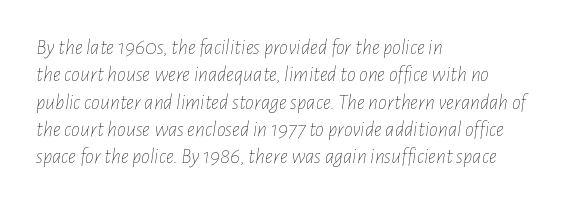
The image shows 22 px text type, italic (leaning right); set left-aligned, line spacing 1.24x, normal letter spacing, not underlined.
